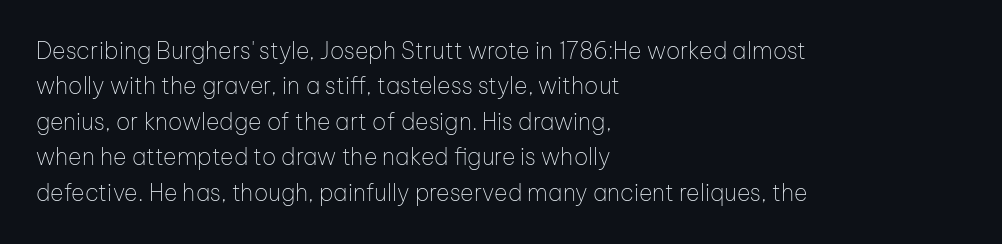
The image shows 23 px text type, upright; set left-aligned, normal line spacing (1.54x), normal letter spacing, not underlined.
